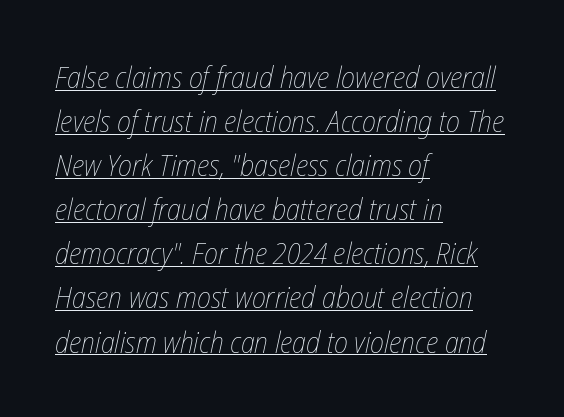
Weight class: somewhere from thin through regular. You could not count columns in this text — the font is proportionally spaced. Beneath each row of characters lies a ruled line. The rendering applies a slant to the glyphs.
